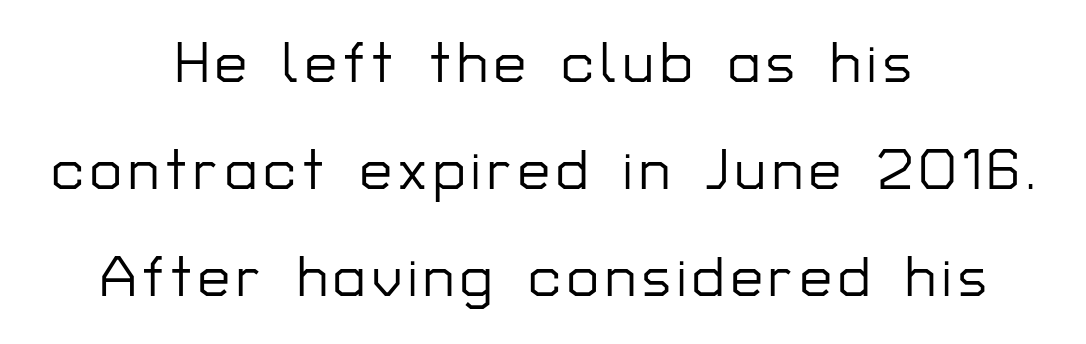
{"serif": "no", "italic": "no", "width": "normal", "stroke_contrast": "low", "x_height": "medium", "monospaced": "no", "underline": "no", "align": "center", "line_spacing_ratio": 1.88, "glyph_px": 57}
